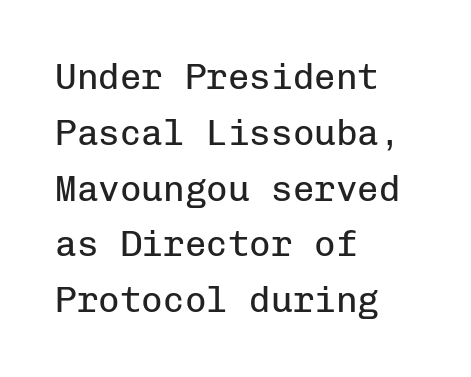
{"serif": "no", "italic": "no", "bold": "no", "weight": "regular", "width": "normal", "stroke_contrast": "low", "x_height": "medium", "monospaced": "yes", "underline": "no", "align": "left", "line_spacing": "normal", "line_spacing_ratio": 1.55, "letter_spacing": "normal", "letter_spacing_em": 0.0, "glyph_px": 36}
